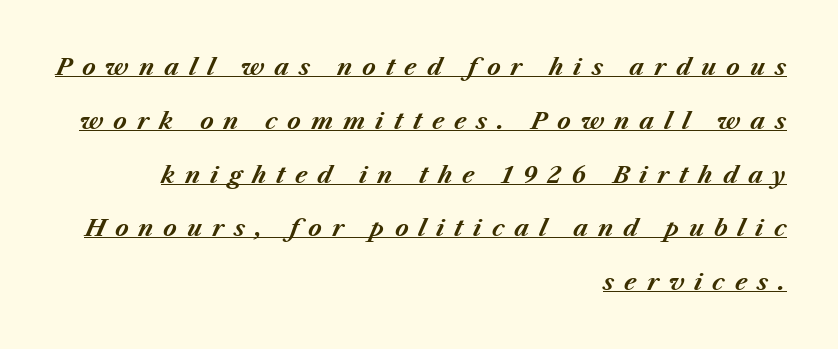
{"italic": "yes", "lean": "right", "slant_degrees": 23, "bold": "yes", "underline": "yes", "align": "right", "line_spacing": "loose", "line_spacing_ratio": 2.34, "letter_spacing": "wide", "letter_spacing_em": 0.43, "glyph_px": 23}
